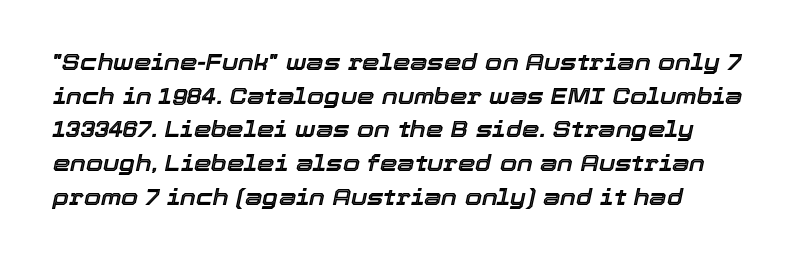
{"italic": "yes", "lean": "right", "slant_degrees": 12, "underline": "no", "line_spacing": "normal", "line_spacing_ratio": 1.53, "letter_spacing": "normal", "letter_spacing_em": 0.0, "glyph_px": 22}
